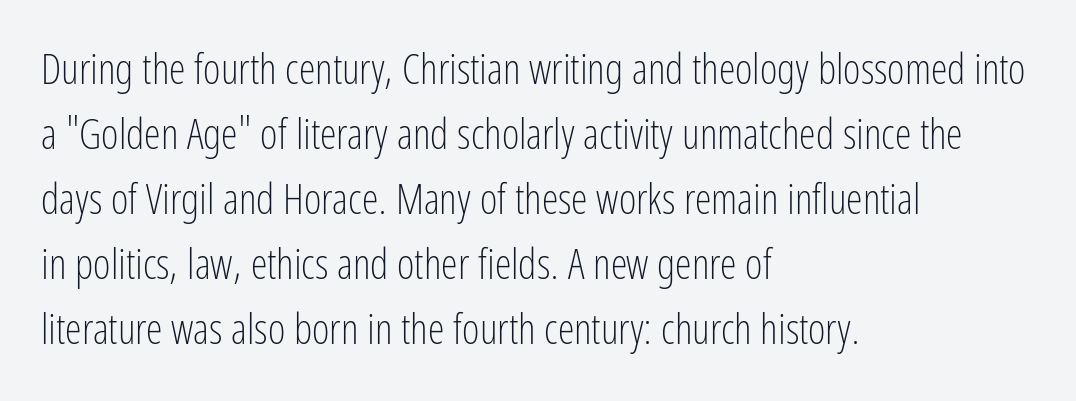
The image shows 42 px light, condensed sans-serif type, upright; set left-aligned, normal line spacing (1.55x), normal letter spacing, not underlined; low stroke contrast and a medium x-height.
